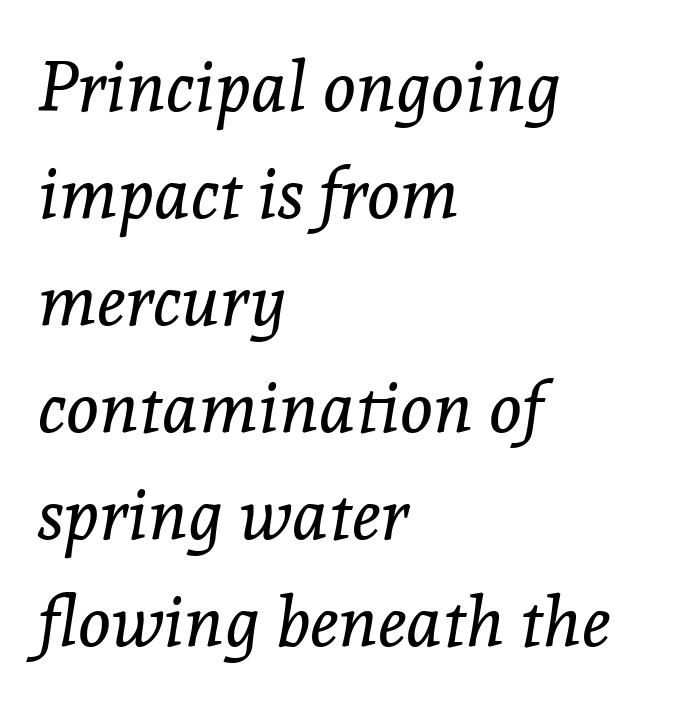
{"serif": "yes", "italic": "yes", "lean": "right", "slant_degrees": 8, "bold": "no", "weight": "regular", "width": "normal", "x_height": "medium", "monospaced": "no", "underline": "no", "align": "left", "line_spacing": "normal", "line_spacing_ratio": 1.53, "letter_spacing": "normal", "letter_spacing_em": 0.0, "glyph_px": 70}
